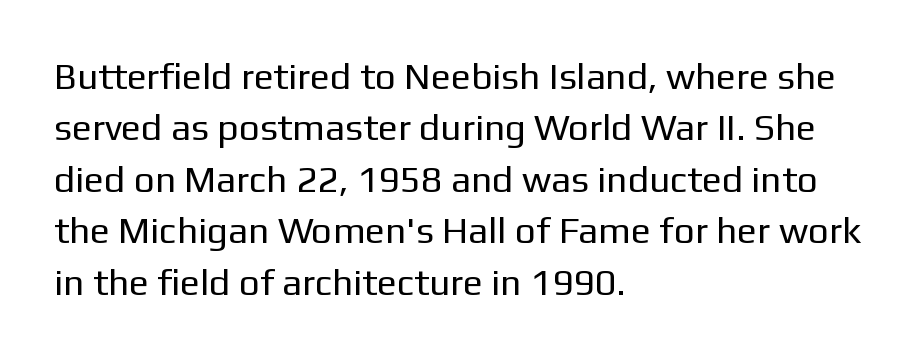
The typeface has the unassuming heft of standard copy or less. The lettering holds an erect, upright posture throughout. A normal amount of white space separates one row of letters from the next. Do the characters align in a grid? No, the font is proportional. Type style note: lacks serifs. The space directly below the letters is spotless.
